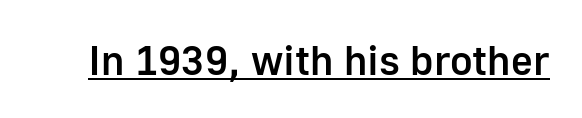
The image shows 42 px semibold sans-serif type, upright; set normal letter spacing, underlined; low stroke contrast and a medium x-height.
